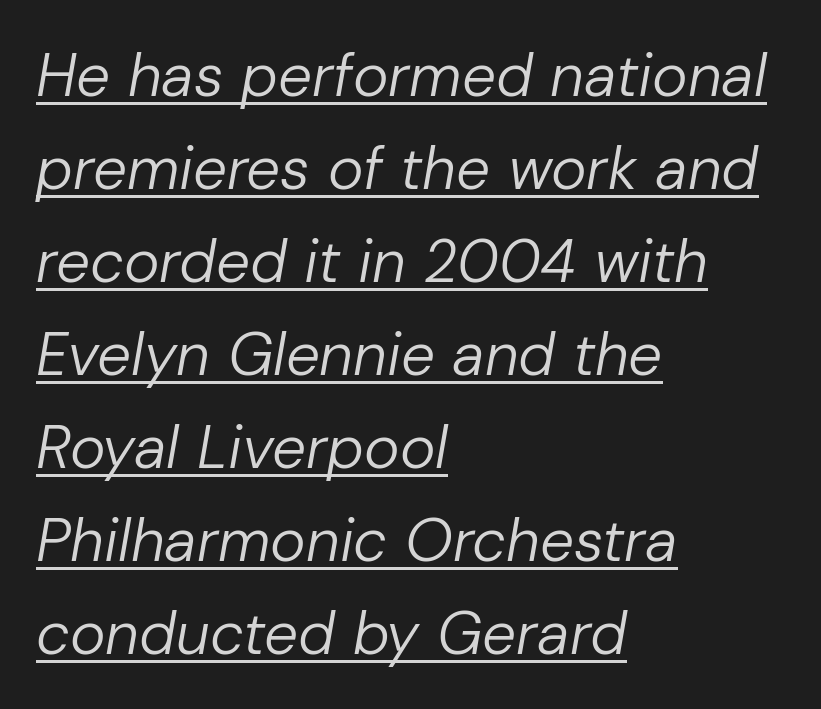
The image shows 60 px regular-weight type, italic (leaning right); set left-aligned, normal line spacing (1.55x), normal letter spacing, underlined; low stroke contrast and a medium x-height.
